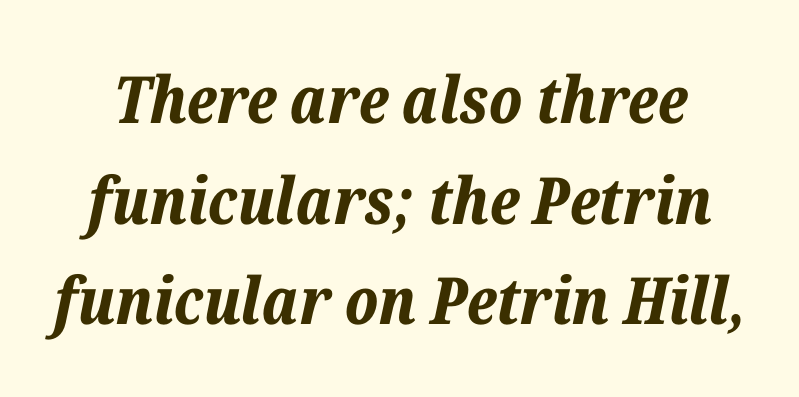
Q: Is the text bold? A: Yes.
Q: Is the text italic (slanted)? A: Yes, it leans right by about 12 degrees.
Q: Is the text underlined? A: No.
Q: Is the spacing between letters normal or unusually wide? A: Normal.
Q: Is the spacing between lines tight, normal or loose? A: Normal.
Q: Width (condensed, normal, or wide)? A: Normal.
Q: Stroke contrast? A: Low.
Q: x-height? A: Medium.
Q: Monospaced? A: No.
